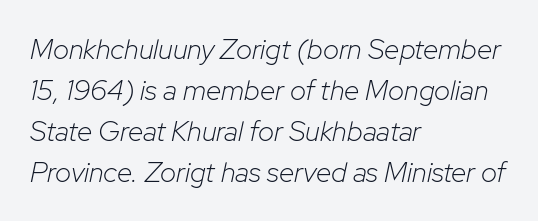
The image shows 28 px light type, italic (leaning right); set left-aligned, normal line spacing (1.46x), normal letter spacing, not underlined; low stroke contrast and a medium x-height.
